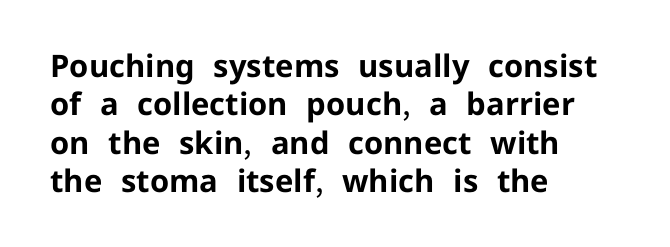
The image shows 31 px bold sans-serif type, upright; set left-aligned, line spacing 1.24x, normal letter spacing, not underlined; low stroke contrast and a medium x-height.
